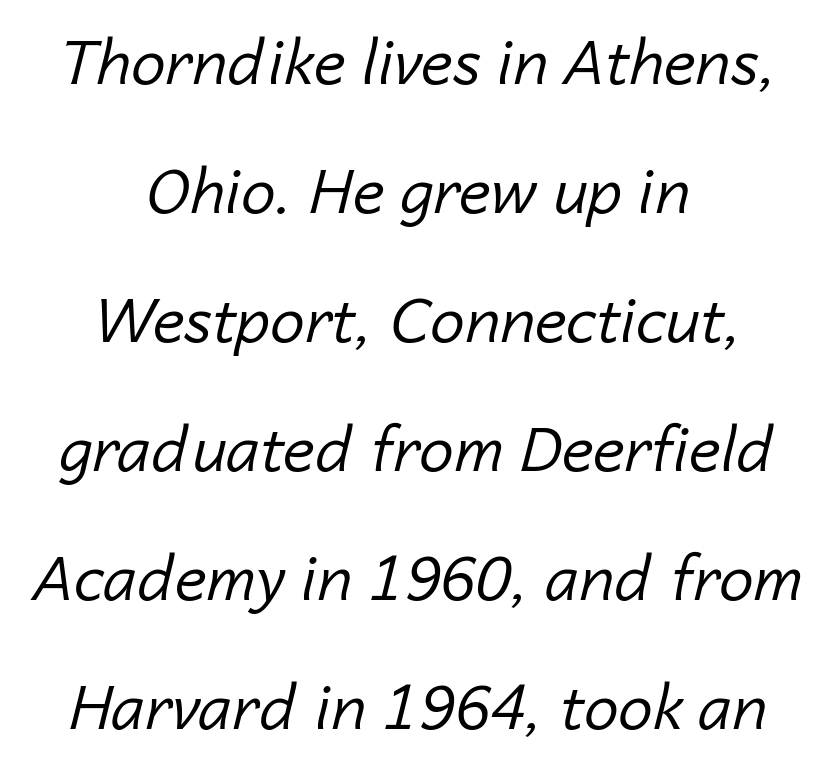
Q: Is the text bold? A: No.
Q: Is the text italic (slanted)? A: Yes, it leans right by about 14 degrees.
Q: Is the text underlined? A: No.
Q: How is the paragraph aligned? A: Centered.
Q: Is the spacing between letters normal or unusually wide? A: Normal.
Q: Is the spacing between lines tight, normal or loose? A: Loose.
Q: Width (condensed, normal, or wide)? A: Normal.
Q: Stroke contrast? A: Low.
Q: x-height? A: Medium.
Q: Monospaced? A: No.
